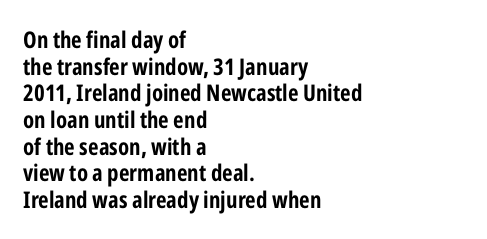
Q: Is the text bold? A: Yes.
Q: Is the text italic (slanted)? A: No, it is upright.
Q: Is the text underlined? A: No.
Q: How is the paragraph aligned? A: Left-aligned.
Q: Is the spacing between letters normal or unusually wide? A: Normal.
